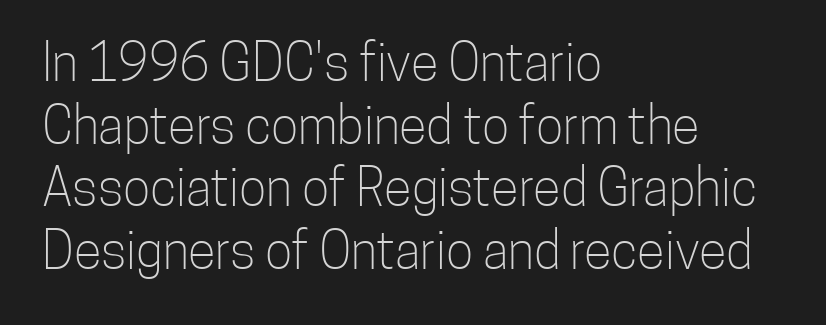
{"serif": "no", "italic": "no", "bold": "no", "weight": "light", "width": "condensed", "stroke_contrast": "low", "x_height": "medium", "monospaced": "no", "underline": "no", "align": "left", "line_spacing_ratio": 1.23, "letter_spacing": "normal", "letter_spacing_em": 0.0, "glyph_px": 51}
